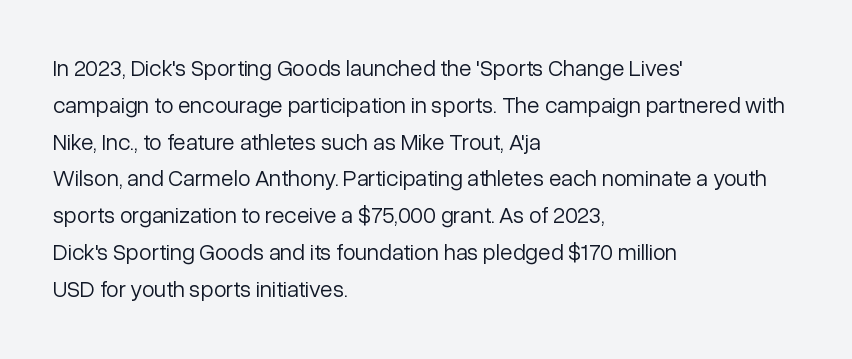
{"italic": "no", "bold": "no", "underline": "no", "align": "left", "line_spacing": "normal", "line_spacing_ratio": 1.6, "letter_spacing": "normal", "letter_spacing_em": 0.0, "glyph_px": 23}
